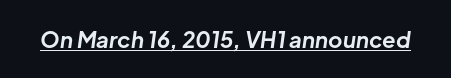
The rendering keeps characters at their native spacing. Tall strokes in this sample are angled rather than plumb. Does a line run under the words? Yes, clearly. Bold? Absolutely — the strokes are thick and heavy.
